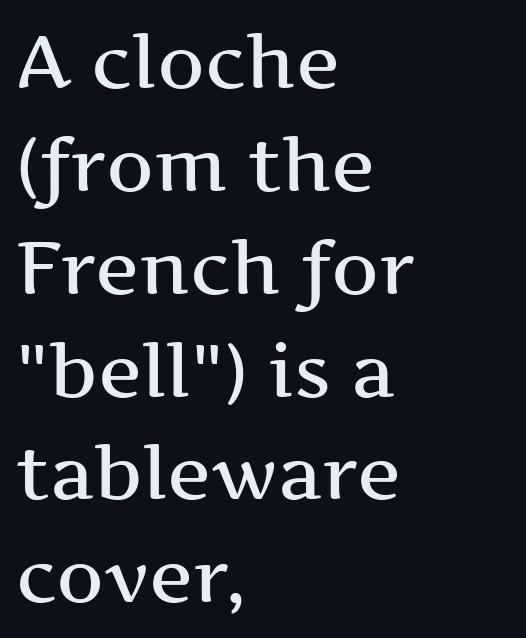
Q: Is the text italic (slanted)? A: No, it is upright.
Q: Is the typeface a serif or a sans-serif typeface? A: Serif.
Q: Is the text underlined? A: No.
Q: How is the paragraph aligned? A: Left-aligned.
Q: Is the spacing between letters normal or unusually wide? A: Normal.
Q: Is the spacing between lines tight, normal or loose? A: Normal.
Q: Width (condensed, normal, or wide)? A: Wide.
Q: Stroke contrast? A: Medium.
Q: x-height? A: Medium.
Q: Monospaced? A: No.
